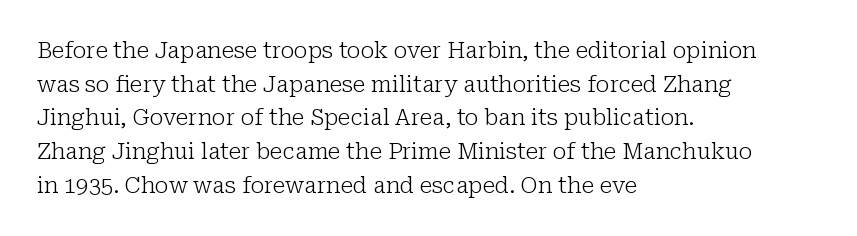
The image shows 22 px text type, upright; set left-aligned, normal line spacing (1.53x), normal letter spacing, not underlined.
